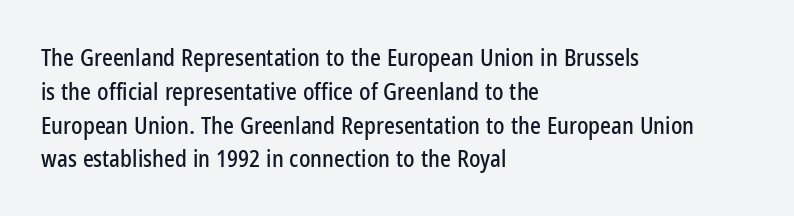
The image shows 23 px text type, upright; set left-aligned, normal line spacing (1.47x), normal letter spacing, not underlined.
